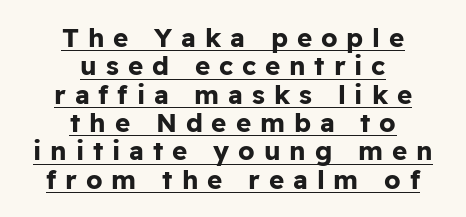
Q: Is the text bold? A: Yes.
Q: Is the text italic (slanted)? A: No, it is upright.
Q: Is the text underlined? A: Yes.
Q: How is the paragraph aligned? A: Centered.
Q: Is the spacing between letters normal or unusually wide? A: Unusually wide.
Q: Is the spacing between lines tight, normal or loose? A: Tight.
